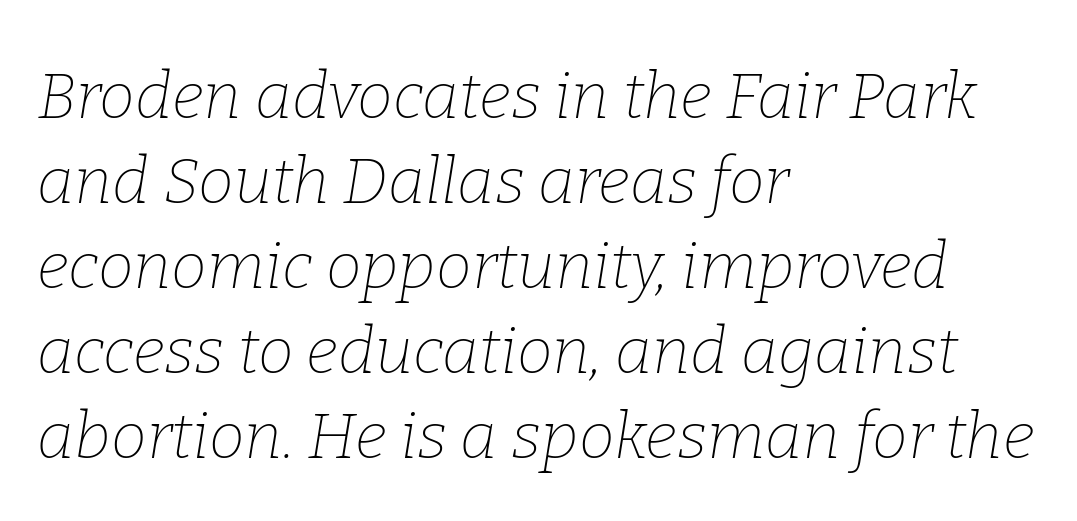
The image shows 64 px thin serif type, italic (leaning right); set left-aligned, normal line spacing (1.33x), normal letter spacing, not underlined; low stroke contrast and a medium x-height.
